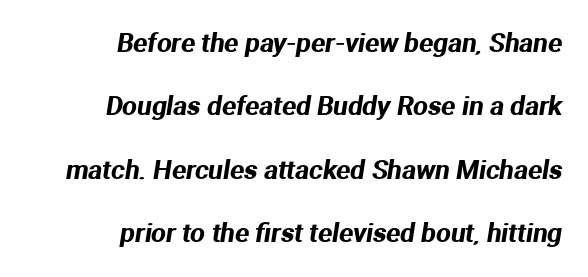
The specimen omits any rule beneath the text block's lines. How would I describe the line gaps? Wide and relaxed. Is the block centered? No — it sits flush against the right margin. How are the letters spaced? Ordinarily, with no added tracking.
